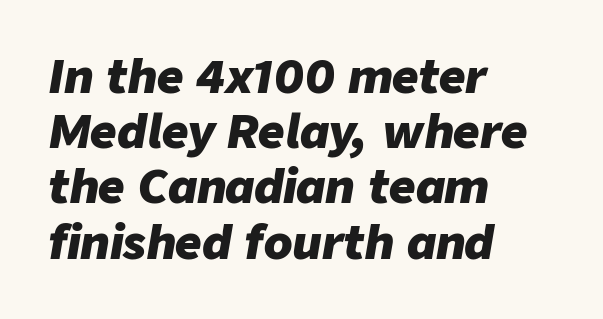
Q: Is the text bold? A: Yes.
Q: Is the text italic (slanted)? A: Yes, it leans right by about 9 degrees.
Q: Is the text underlined? A: No.
Q: How is the paragraph aligned? A: Left-aligned.
Q: Is the spacing between letters normal or unusually wide? A: Normal.
Q: Width (condensed, normal, or wide)? A: Normal.
Q: Stroke contrast? A: Low.
Q: x-height? A: Medium.
Q: Monospaced? A: No.
